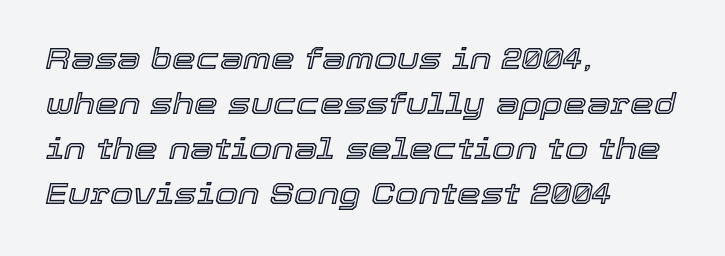
Q: Is the text italic (slanted)? A: Yes, it leans right by about 12 degrees.
Q: Is the text underlined? A: No.
Q: How is the paragraph aligned? A: Left-aligned.
Q: Is the spacing between letters normal or unusually wide? A: Normal.
Q: Is the spacing between lines tight, normal or loose? A: Normal.
Q: Width (condensed, normal, or wide)? A: Normal.
Q: x-height? A: Medium.
Q: Monospaced? A: No.
